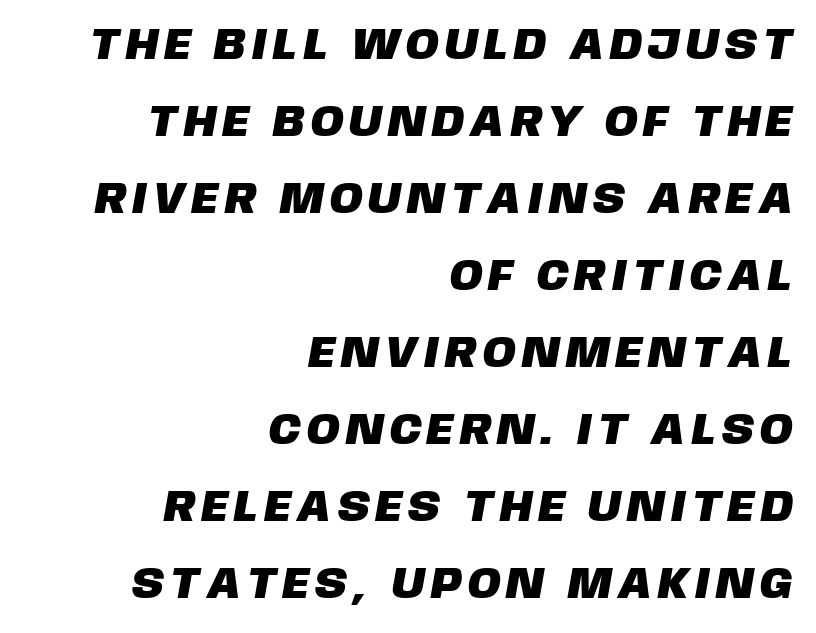
Q: Is the typeface a serif or a sans-serif typeface? A: Sans-serif.
Q: Is the text underlined? A: No.
Q: How is the paragraph aligned? A: Right-aligned.
Q: Width (condensed, normal, or wide)? A: Normal.
Q: Stroke contrast? A: Low.
Q: x-height? A: Large.
Q: Monospaced? A: No.
